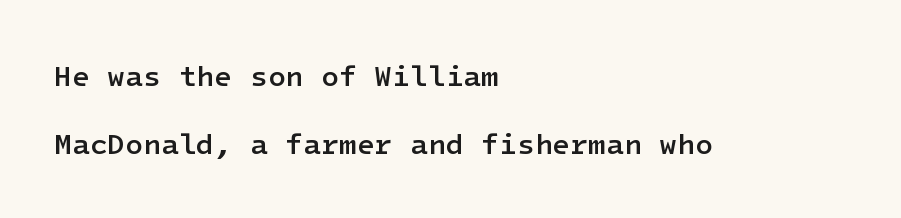
{"serif": "no", "italic": "no", "bold": "semi", "weight": "semibold", "width": "normal", "stroke_contrast": "low", "x_height": "medium", "underline": "no", "align": "left", "line_spacing": "loose", "line_spacing_ratio": 2.35, "letter_spacing": "normal", "letter_spacing_em": 0.0, "glyph_px": 29}
